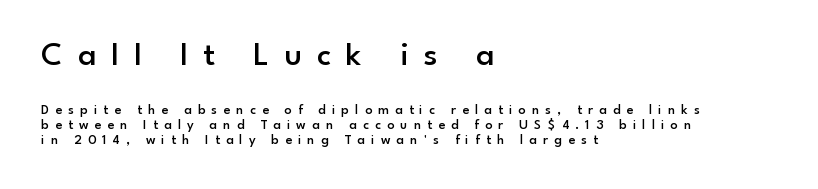
Q: Is the text bold? A: Semi-bold.
Q: Is the text italic (slanted)? A: No, it is upright.
Q: Is the typeface a serif or a sans-serif typeface? A: Sans-serif.
Q: Is the text underlined? A: No.
Q: How is the paragraph aligned? A: Left-aligned.
Q: Is the spacing between letters normal or unusually wide? A: Unusually wide.
Q: Is the spacing between lines tight, normal or loose? A: Tight.
Q: Which block of text is set in a larger size, the first (top) or the second (bottom)? A: The first (top) one.
Q: Width (condensed, normal, or wide)? A: Normal.
Q: Stroke contrast? A: Low.
Q: x-height? A: Small.
Q: Monospaced? A: No.
